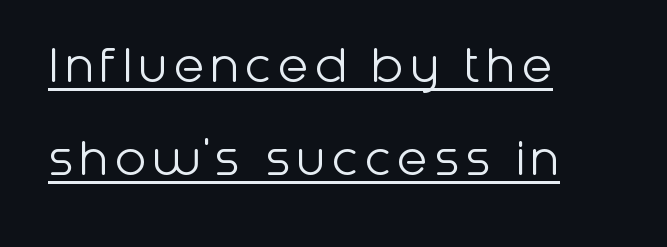
The image shows 57 px light sans-serif type, upright; set left-aligned, normal line spacing (1.63x), underlined; low stroke contrast and a medium x-height.
